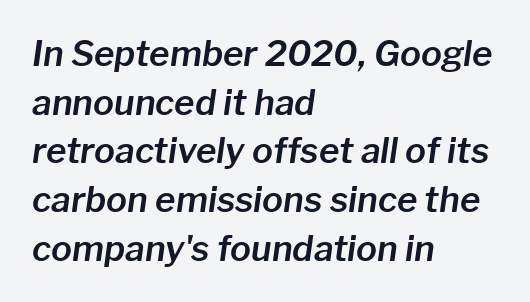
Students, note that the glyphs here touch the page at normal intervals. Casual observation: everything's shoved over to the left. The block of text has a typical density, with ordinary space between rows. The passage shown is typed in a proportional face where columns would drift. Underlining? Definitely not there.
